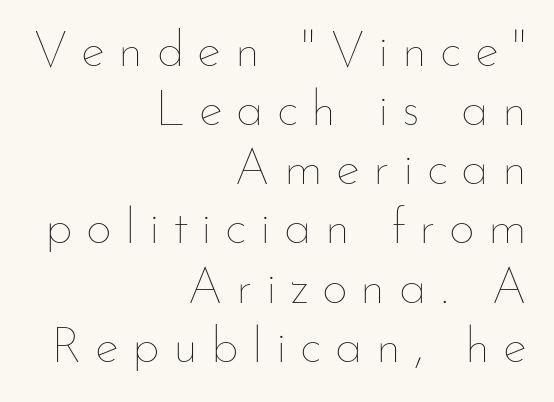
The image shows 51 px thin type, upright; set right-aligned, line spacing 1.16x, unusually wide letter spacing (+0.26 em), not underlined; low stroke contrast and a small x-height.
